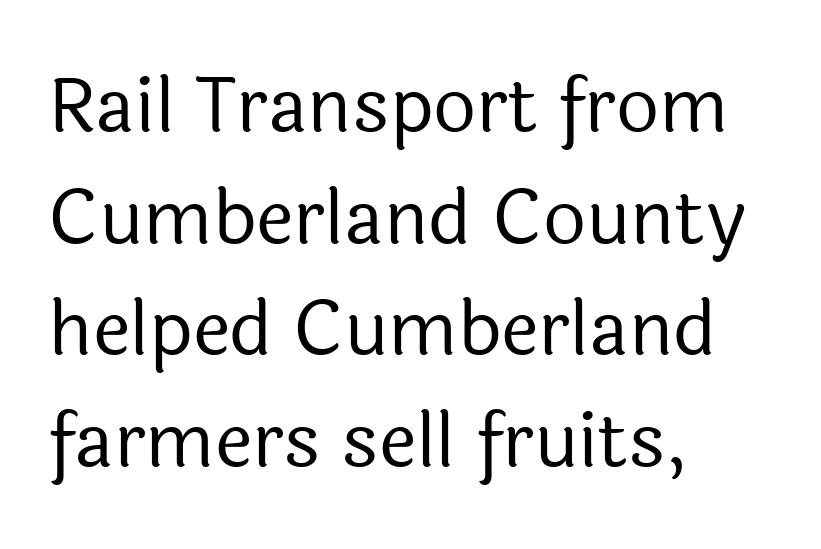
{"serif": "no", "italic": "no", "bold": "no", "weight": "regular", "width": "normal", "x_height": "medium", "monospaced": "no", "underline": "no", "align": "left", "line_spacing": "normal", "line_spacing_ratio": 1.49, "letter_spacing": "normal", "letter_spacing_em": 0.0, "glyph_px": 75}
